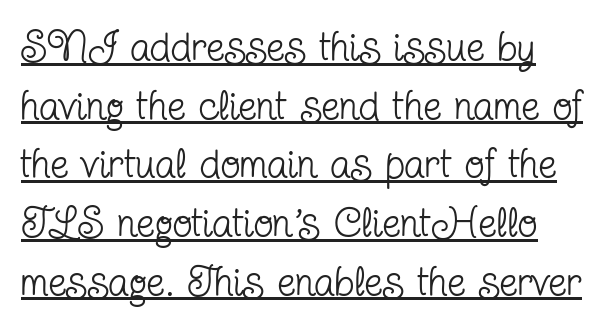
{"serif": "yes", "italic": "no", "bold": "no", "weight": "regular", "width": "condensed", "stroke_contrast": "low", "x_height": "medium", "monospaced": "no", "underline": "yes", "line_spacing": "normal", "line_spacing_ratio": 1.43, "letter_spacing": "normal", "letter_spacing_em": 0.0, "glyph_px": 41}
